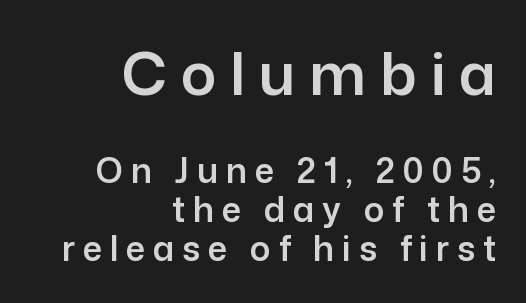
The image shows 59 px sans-serif type, upright; set right-aligned, tight line spacing (1.15x), unusually wide letter spacing (+0.23 em), not underlined; the first (top) block is 1.74x larger; low stroke contrast and a medium x-height.
